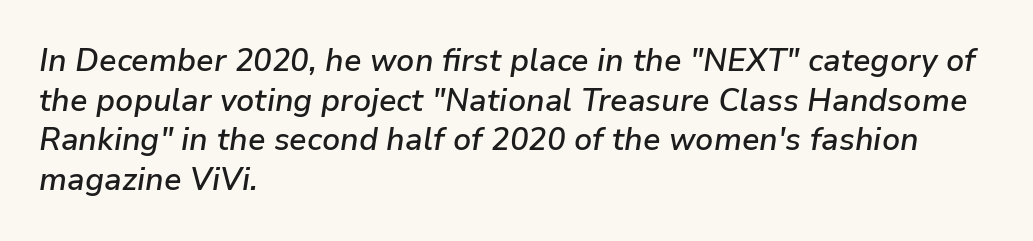
{"italic": "yes", "lean": "right", "slant_degrees": 9, "bold": "semi", "weight": "semibold", "width": "normal", "stroke_contrast": "low", "x_height": "medium", "monospaced": "no", "underline": "no", "align": "left", "line_spacing": "normal", "line_spacing_ratio": 1.28, "letter_spacing": "normal", "letter_spacing_em": 0.0, "glyph_px": 31}
